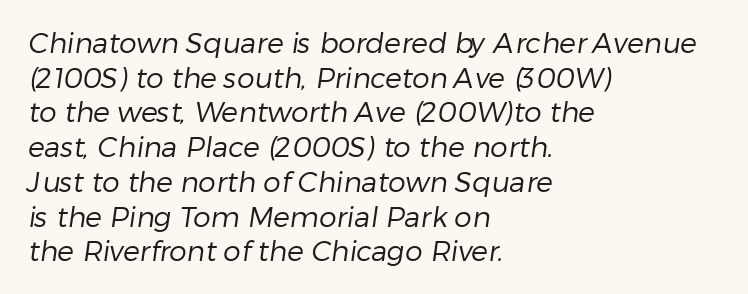
{"serif": "no", "bold": "no", "weight": "regular", "width": "normal", "stroke_contrast": "low", "x_height": "medium", "monospaced": "no", "underline": "no", "align": "left", "line_spacing_ratio": 1.24, "letter_spacing": "normal", "letter_spacing_em": 0.0, "glyph_px": 28}
